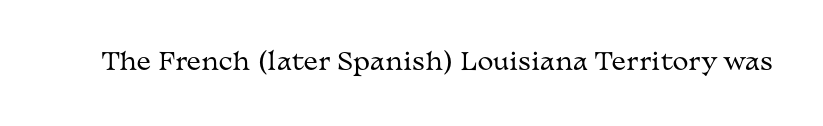
Q: Is the text bold? A: No.
Q: Is the text italic (slanted)? A: No, it is upright.
Q: Is the text underlined? A: No.
Q: Is the spacing between letters normal or unusually wide? A: Normal.
